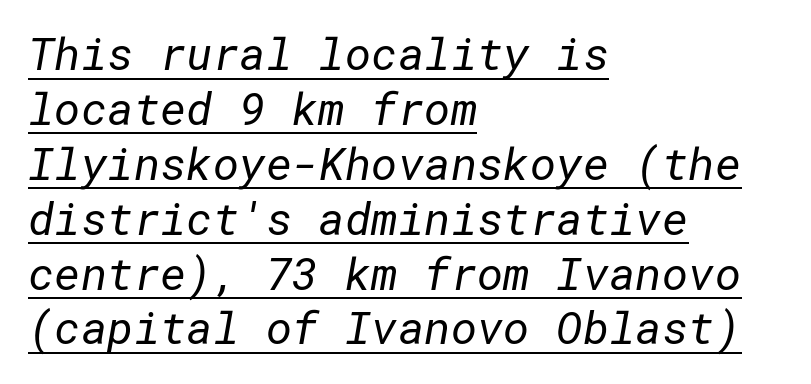
The image shows 45 px regular-weight sans-serif type; set left-aligned, line spacing 1.22x, normal letter spacing, underlined; low stroke contrast and a medium x-height.
